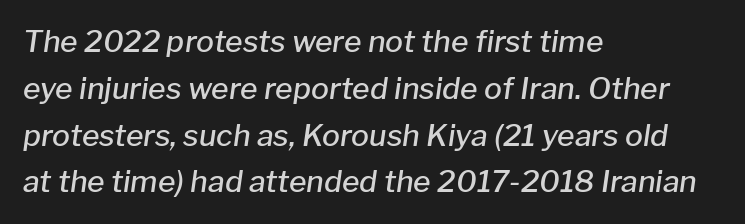
The image shows 30 px semibold type, italic (leaning right); set left-aligned, normal line spacing (1.56x), normal letter spacing, not underlined; low stroke contrast and a medium x-height.
